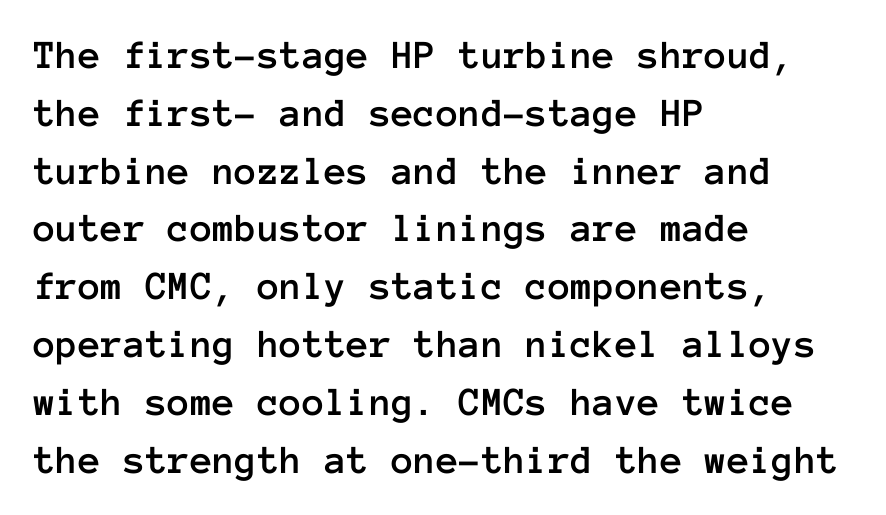
The letters sit at their default tracking, neither squeezed nor spread. Compared with a centered layout, this one pins lines to the left instead. Leading: standard. Do the characters align in a grid? Yes, the font is monospaced. Descenders hang freely into open space.
